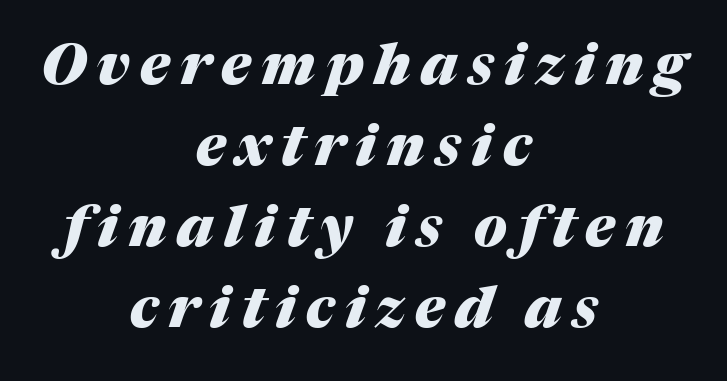
Q: Is the text bold? A: Yes.
Q: Is the text italic (slanted)? A: Yes, it leans right by about 17 degrees.
Q: Is the text underlined? A: No.
Q: How is the paragraph aligned? A: Centered.
Q: Is the spacing between lines tight, normal or loose? A: Normal.
Q: Width (condensed, normal, or wide)? A: Normal.
Q: Stroke contrast? A: Medium.
Q: x-height? A: Medium.
Q: Monospaced? A: No.
